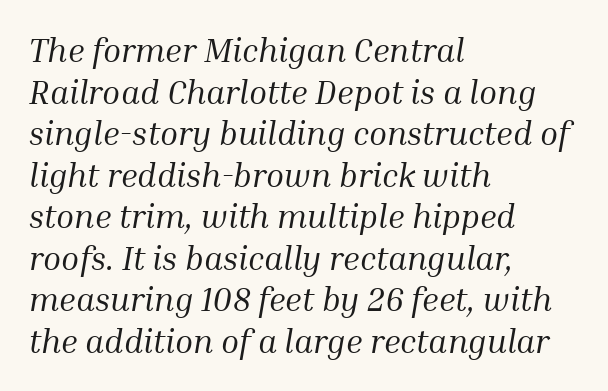
The image shows 33 px regular-weight serif type, italic (leaning right); set left-aligned, normal line spacing (1.26x), normal letter spacing, not underlined; medium stroke contrast and a medium x-height.
